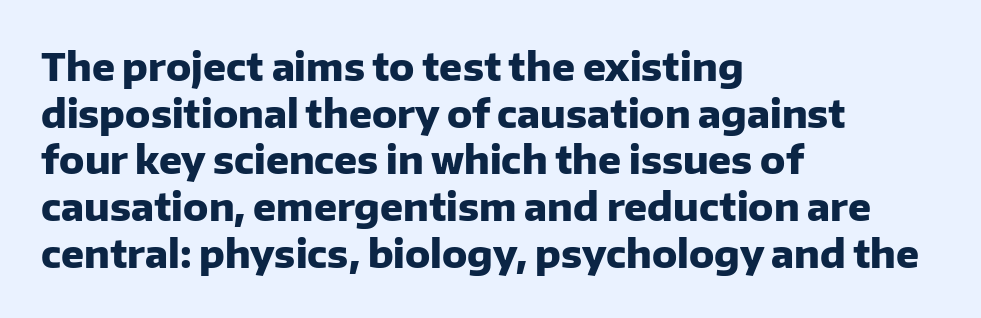
Q: Is the text bold? A: Yes.
Q: Is the text italic (slanted)? A: No, it is upright.
Q: Is the typeface a serif or a sans-serif typeface? A: Sans-serif.
Q: Is the text underlined? A: No.
Q: How is the paragraph aligned? A: Left-aligned.
Q: Is the spacing between letters normal or unusually wide? A: Normal.
Q: Width (condensed, normal, or wide)? A: Normal.
Q: Stroke contrast? A: Low.
Q: x-height? A: Medium.
Q: Monospaced? A: No.
